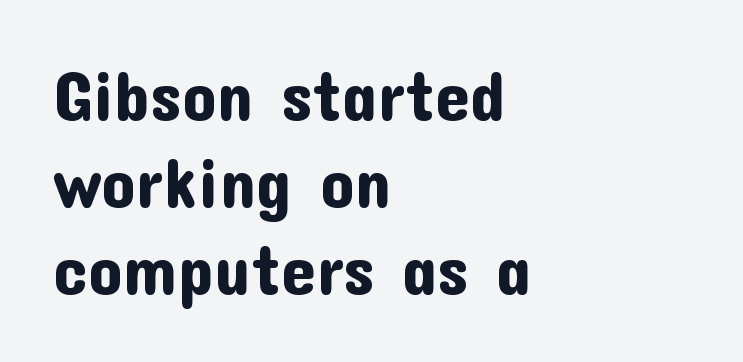
{"serif": "no", "italic": "no", "width": "normal", "stroke_contrast": "low", "x_height": "medium", "monospaced": "no", "underline": "no", "align": "left", "line_spacing": "normal", "line_spacing_ratio": 1.26, "letter_spacing": "normal", "letter_spacing_em": 0.0, "glyph_px": 69}
